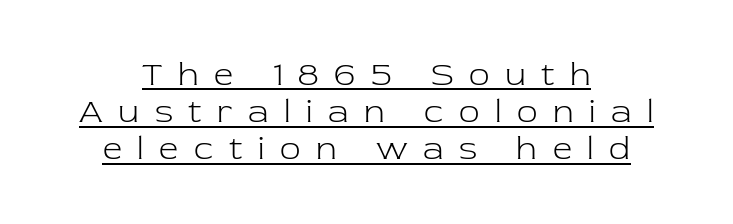
{"serif": "yes", "italic": "no", "bold": "no", "weight": "light", "width": "normal", "stroke_contrast": "low", "x_height": "medium", "monospaced": "no", "underline": "yes", "align": "center", "line_spacing": "tight", "line_spacing_ratio": 1.09, "letter_spacing": "wide", "letter_spacing_em": 0.46, "glyph_px": 34}
